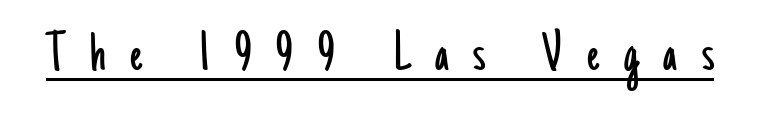
Q: Is the text bold? A: No.
Q: Is the text italic (slanted)? A: No, it is upright.
Q: Is the typeface a serif or a sans-serif typeface? A: Sans-serif.
Q: Is the text underlined? A: Yes.
Q: Is the spacing between letters normal or unusually wide? A: Unusually wide.
Q: Width (condensed, normal, or wide)? A: Condensed.
Q: Stroke contrast? A: Low.
Q: x-height? A: Small.
Q: Monospaced? A: No.
